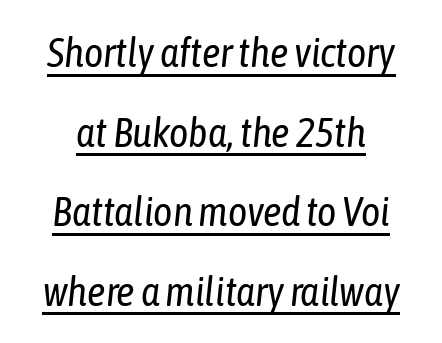
Yep, that's italic — everything's leaning. The face looks like a standard text weight, possibly lighter. Glance below the letters and you will spot a drawn line. Nothing unusual about the tracking: characters are spaced as the font intends.
